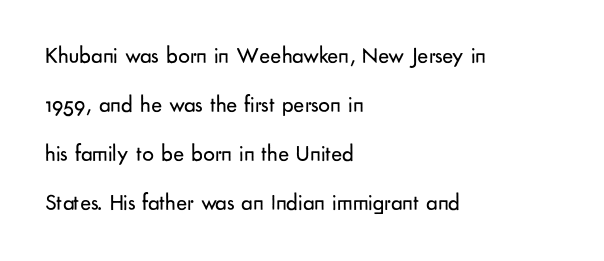
The rendering keeps characters at their native spacing. Letters have the restrained weight of plain body copy at most. The leading is generous, giving the passage an open texture. This rendering uses left alignment, leaving the right contour irregular.
